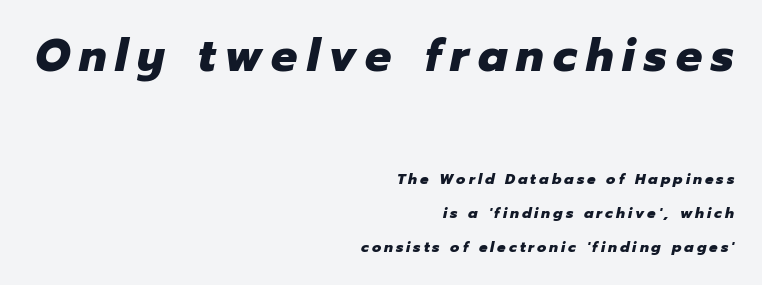
{"italic": "yes", "lean": "right", "slant_degrees": 12, "bold": "yes", "weight": "heavy", "width": "normal", "stroke_contrast": "low", "x_height": "medium", "monospaced": "no", "underline": "no", "align": "right", "line_spacing": "loose", "line_spacing_ratio": 2.28, "letter_spacing": "wide", "letter_spacing_em": 0.2, "larger_block": "first", "size_ratio": 3.07, "glyph_px": 46}
